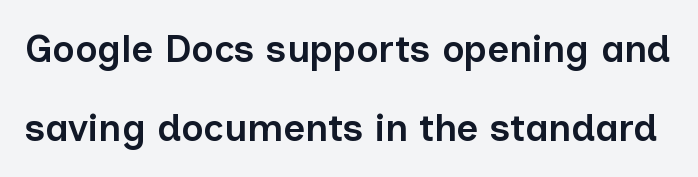
Q: Is the text bold? A: Semi-bold.
Q: Is the text italic (slanted)? A: No, it is upright.
Q: Is the typeface a serif or a sans-serif typeface? A: Sans-serif.
Q: Is the text underlined? A: No.
Q: Is the spacing between letters normal or unusually wide? A: Normal.
Q: Is the spacing between lines tight, normal or loose? A: Loose.
Q: Width (condensed, normal, or wide)? A: Normal.
Q: Stroke contrast? A: Low.
Q: x-height? A: Medium.
Q: Monospaced? A: No.
